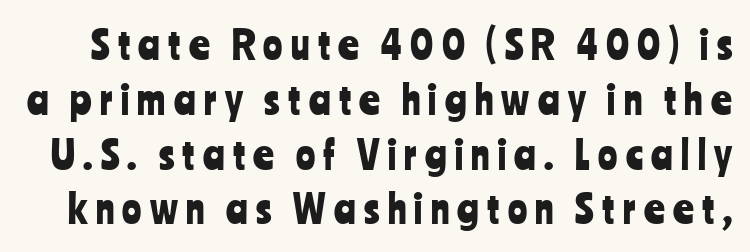
{"serif": "no", "italic": "no", "width": "condensed", "stroke_contrast": "low", "x_height": "medium", "monospaced": "no", "underline": "no", "line_spacing": "normal", "line_spacing_ratio": 1.37, "letter_spacing": "wide", "letter_spacing_em": 0.21, "glyph_px": 40}
